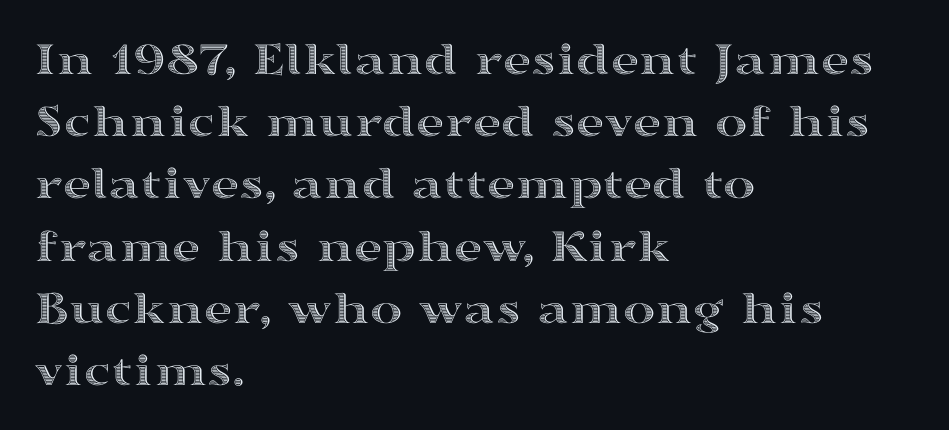
The image shows 49 px wide type, upright; set left-aligned, normal line spacing (1.27x), normal letter spacing, not underlined; a medium x-height.
